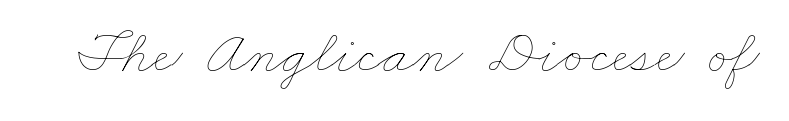
Rule under the text: the space is simply empty. Characters follow at the spacing the type designer built in. Looks like regular typesetting: each glyph gets only the width it needs. The strokes are not fattened; the text isn't bold.
